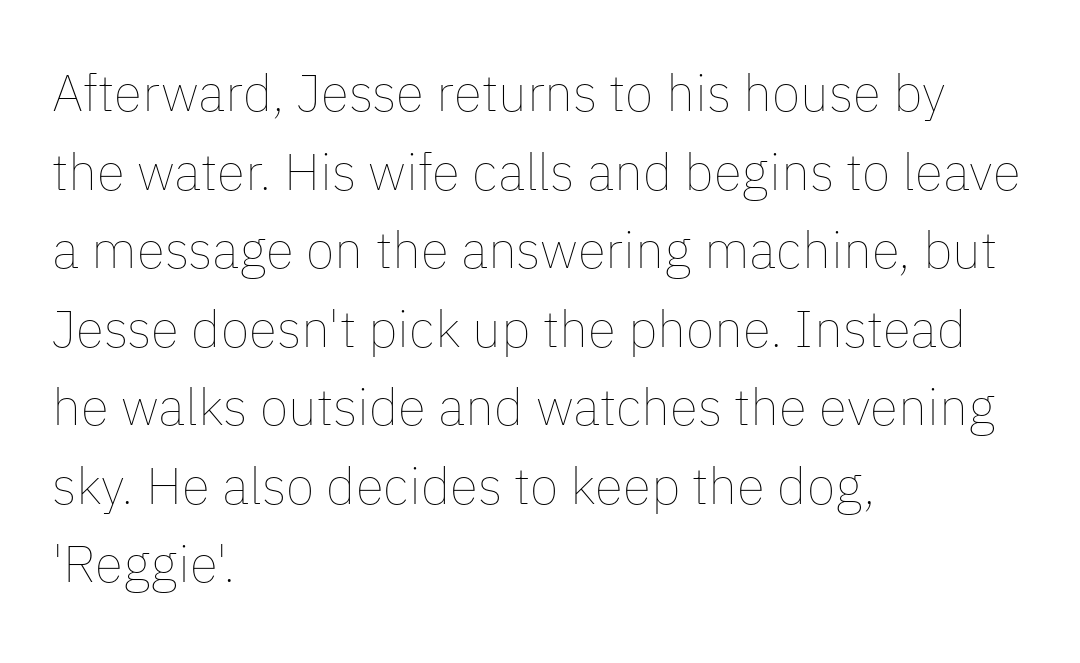
{"italic": "no", "bold": "no", "weight": "thin", "width": "normal", "stroke_contrast": "low", "x_height": "medium", "monospaced": "no", "underline": "no", "align": "left", "line_spacing": "normal", "line_spacing_ratio": 1.51, "letter_spacing": "normal", "letter_spacing_em": 0.0, "glyph_px": 52}
